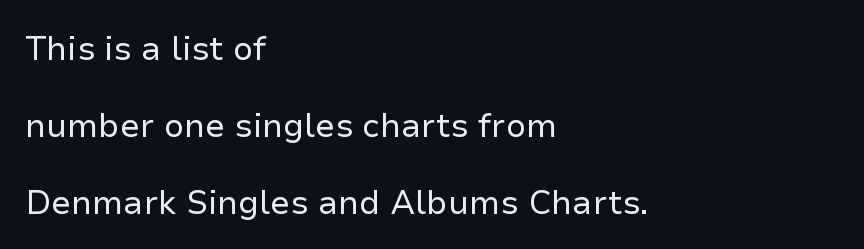
The image shows 33 px regular-weight sans-serif type, upright; set left-aligned, loose line spacing (2.33x), normal letter spacing, not underlined; low stroke contrast and a medium x-height.
